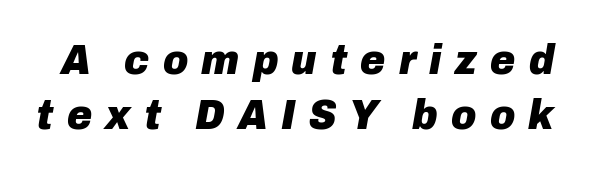
{"italic": "yes", "lean": "right", "slant_degrees": 10, "bold": "yes", "weight": "heavy", "width": "normal", "stroke_contrast": "low", "x_height": "medium", "monospaced": "no", "underline": "no", "line_spacing": "normal", "line_spacing_ratio": 1.28, "letter_spacing": "wide", "letter_spacing_em": 0.31, "glyph_px": 43}
